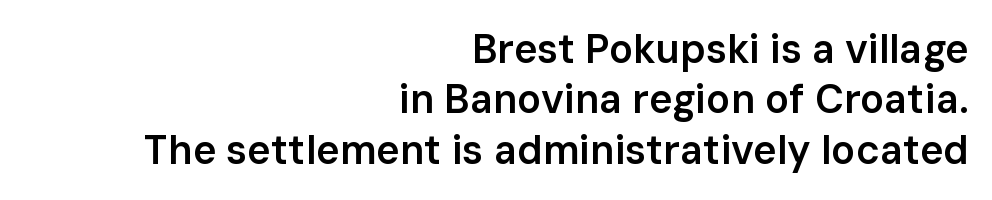
The image shows 40 px semibold sans-serif type, upright; set right-aligned, normal line spacing (1.26x), normal letter spacing, not underlined; low stroke contrast and a medium x-height.
